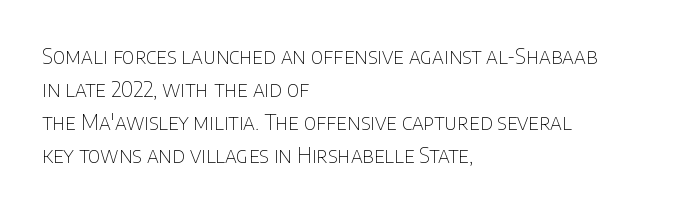
No italicization has been applied; the sample stays upright. This rendering features lettering with no underline. Summary of weight: not heavy and not bold. The typesetter chose a ragged-right arrangement here. The vertical gap from one line to the next is medium.
